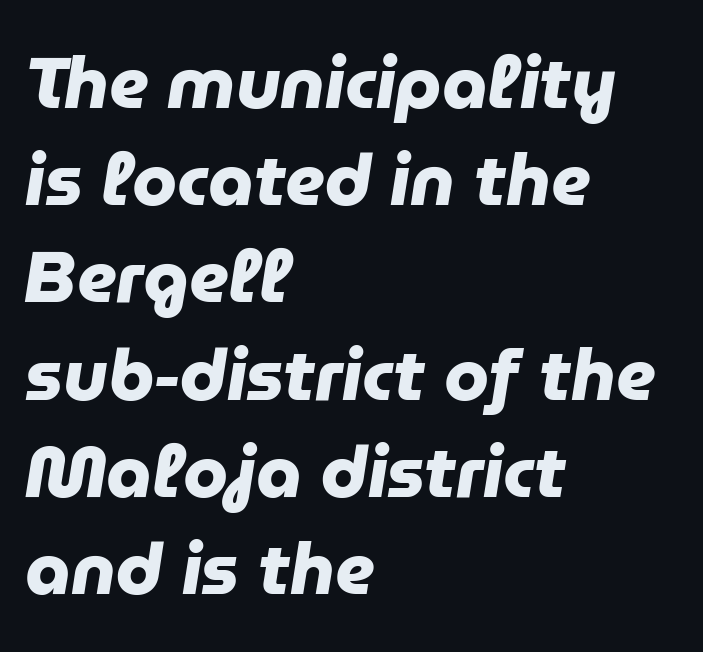
The image shows 72 px heavy sans-serif type; set left-aligned, normal line spacing (1.35x), normal letter spacing, not underlined; low stroke contrast and a medium x-height.
